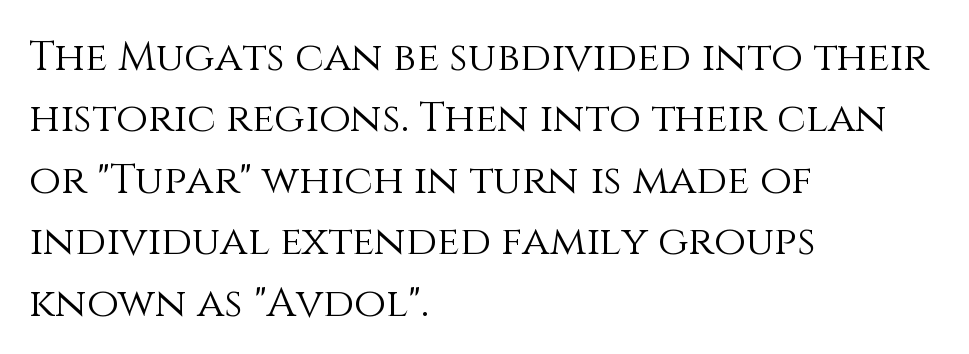
The font's upright variant was chosen for this text. Visually the block forms a straight wall on the left and a jagged coastline on the right. Underline: absent. The line texture is even and compact thanks to regular tracking.
